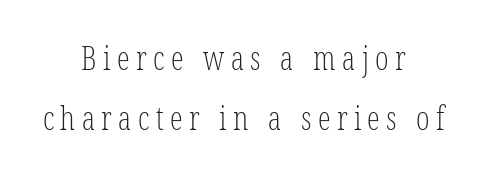
{"serif": "yes", "italic": "no", "bold": "no", "weight": "light", "width": "condensed", "stroke_contrast": "low", "x_height": "medium", "monospaced": "no", "underline": "no", "align": "center", "line_spacing_ratio": 1.87, "letter_spacing": "wide", "letter_spacing_em": 0.2, "glyph_px": 32}
